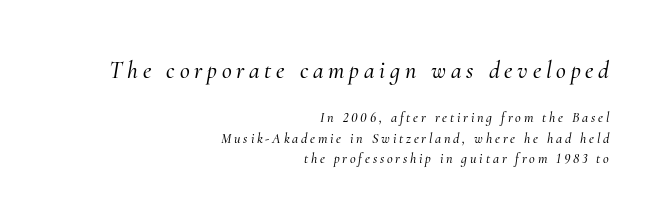
{"italic": "yes", "lean": "right", "slant_degrees": 10, "underline": "no", "align": "right", "line_spacing": "normal", "line_spacing_ratio": 1.46, "letter_spacing": "wide", "letter_spacing_em": 0.2, "larger_block": "first", "size_ratio": 1.71, "glyph_px": 24}
